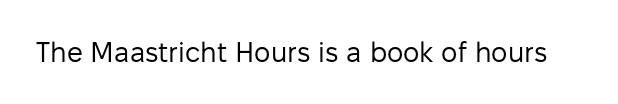
Q: Is the text bold? A: No.
Q: Is the text italic (slanted)? A: No, it is upright.
Q: Is the typeface a serif or a sans-serif typeface? A: Sans-serif.
Q: Is the text underlined? A: No.
Q: Is the spacing between letters normal or unusually wide? A: Normal.
Q: Width (condensed, normal, or wide)? A: Normal.
Q: Stroke contrast? A: Low.
Q: x-height? A: Medium.
Q: Monospaced? A: No.
